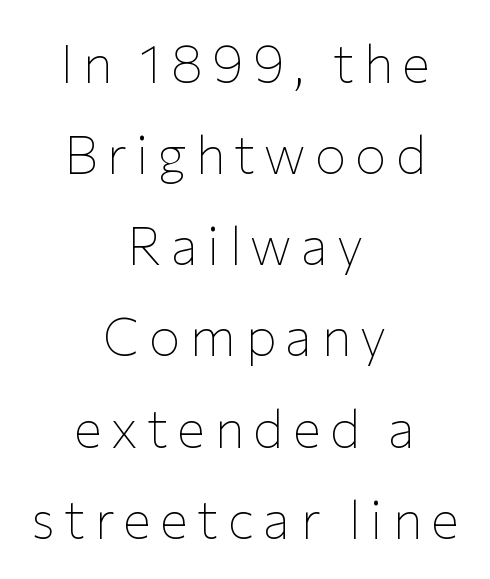
Q: Is the text bold? A: No.
Q: Is the text italic (slanted)? A: No, it is upright.
Q: Is the typeface a serif or a sans-serif typeface? A: Sans-serif.
Q: Is the text underlined? A: No.
Q: How is the paragraph aligned? A: Centered.
Q: Width (condensed, normal, or wide)? A: Normal.
Q: Stroke contrast? A: Low.
Q: x-height? A: Medium.
Q: Monospaced? A: No.
